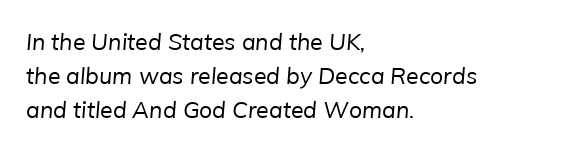
The image shows 23 px text type; set left-aligned, normal line spacing (1.47x), normal letter spacing, not underlined.
